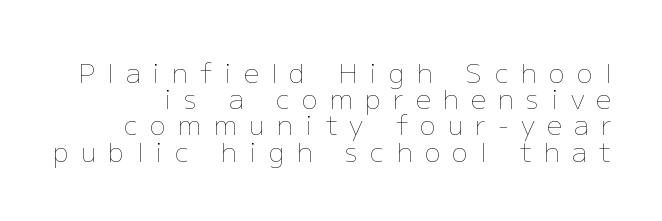
Q: Is the text bold? A: No.
Q: Is the text italic (slanted)? A: No, it is upright.
Q: Is the text underlined? A: No.
Q: Is the spacing between letters normal or unusually wide? A: Unusually wide.
Q: Is the spacing between lines tight, normal or loose? A: Tight.
